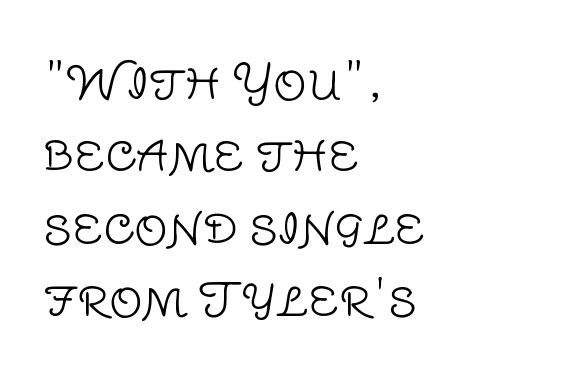
{"serif": "no", "bold": "no", "weight": "light", "width": "normal", "stroke_contrast": "low", "x_height": "large", "monospaced": "no", "underline": "no", "align": "left", "line_spacing": "normal", "line_spacing_ratio": 1.54, "letter_spacing": "normal", "letter_spacing_em": 0.0, "glyph_px": 47}
